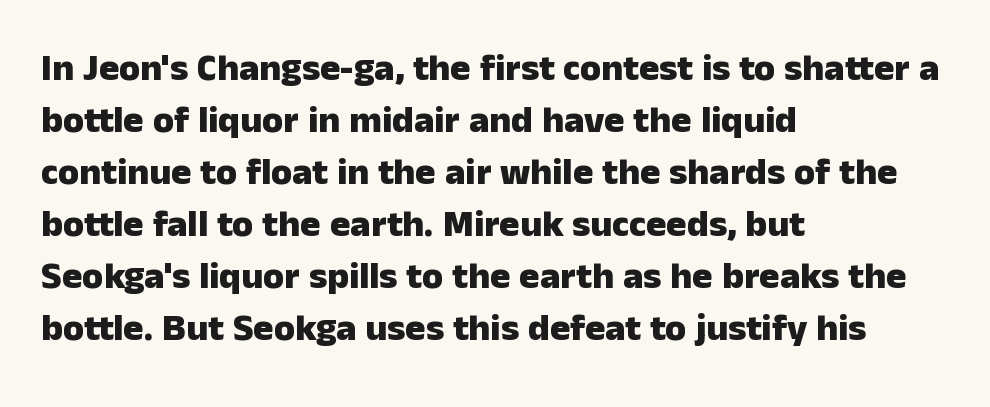
Q: Is the text bold? A: Yes.
Q: Is the text italic (slanted)? A: No, it is upright.
Q: Is the typeface a serif or a sans-serif typeface? A: Sans-serif.
Q: Is the text underlined? A: No.
Q: How is the paragraph aligned? A: Left-aligned.
Q: Is the spacing between letters normal or unusually wide? A: Normal.
Q: Is the spacing between lines tight, normal or loose? A: Normal.
Q: Width (condensed, normal, or wide)? A: Normal.
Q: Stroke contrast? A: Low.
Q: x-height? A: Medium.
Q: Monospaced? A: No.
